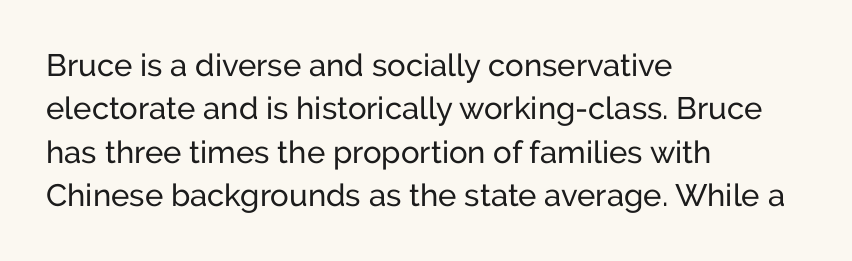
Honestly, the letter spacing is just normal — you wouldn't notice it. Font category for this specimen: sans-serif. A typesetter would call this proportional, since set widths differ per character. Plain, unruled lines of type. A normal amount of white space separates one row of letters from the next. Where is the straight margin? On the left.
